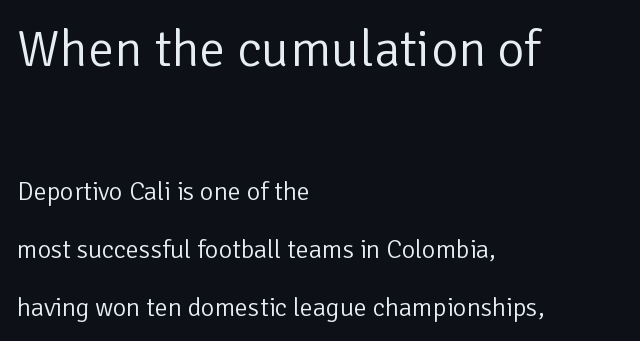
Examine the stroke ends and you'll find no serifs. Think of a printed novel: that variable character pitch is what you see here. This reads as an unemphasized weight, regular at the heaviest. The face used here is rendered with its standard letterfit. The strip under each line holds only bare page. The designer gave the opening block more size than the closing block.
